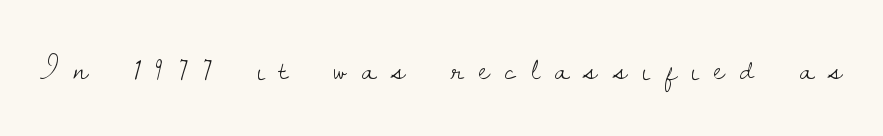
Underline: absent. This rendering widens character spacing well past its baseline value. Each letter's strokes conclude with small projecting serifs. The rendering uses natural spacing where letterforms have individual widths. The passage shown is not bold in any degree.
